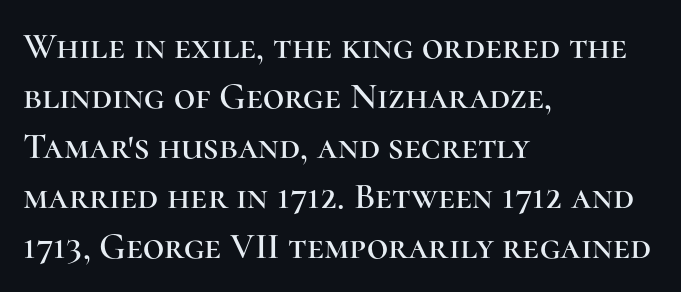
Q: Is the text italic (slanted)? A: No, it is upright.
Q: Is the typeface a serif or a sans-serif typeface? A: Serif.
Q: Is the text underlined? A: No.
Q: How is the paragraph aligned? A: Left-aligned.
Q: Is the spacing between letters normal or unusually wide? A: Normal.
Q: Is the spacing between lines tight, normal or loose? A: Normal.
Q: Width (condensed, normal, or wide)? A: Normal.
Q: Stroke contrast? A: High.
Q: x-height? A: Medium.
Q: Monospaced? A: No.
